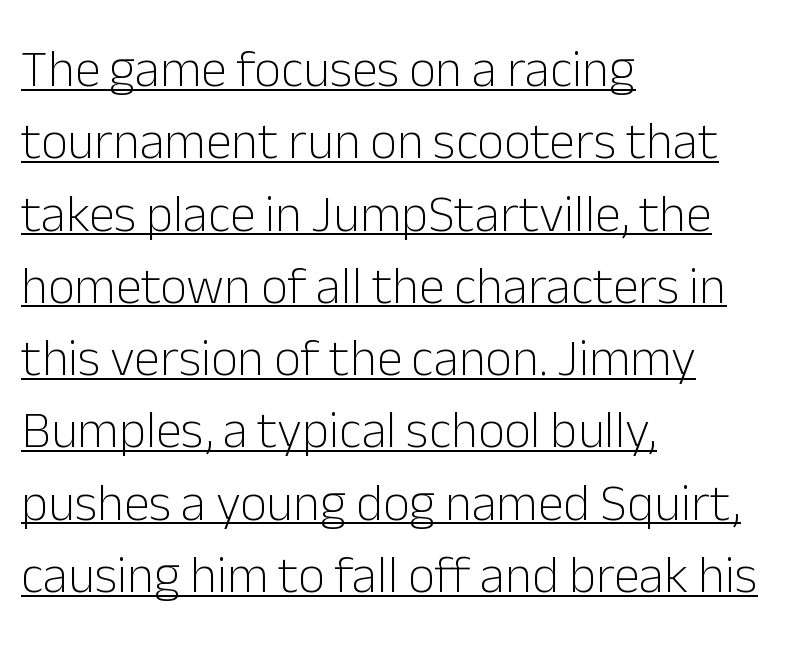
{"serif": "no", "italic": "no", "bold": "no", "weight": "light", "width": "normal", "stroke_contrast": "low", "x_height": "medium", "monospaced": "no", "underline": "yes", "align": "left", "line_spacing": "normal", "line_spacing_ratio": 1.39, "letter_spacing": "normal", "letter_spacing_em": 0.0, "glyph_px": 52}
